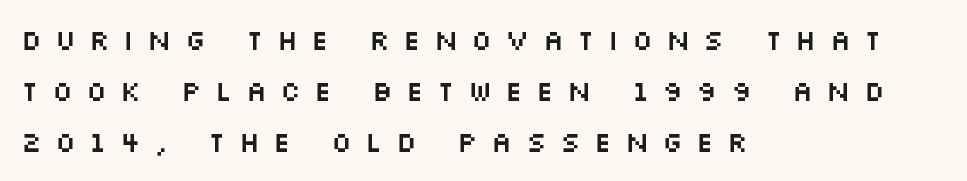
Q: Is the text italic (slanted)? A: No, it is upright.
Q: Is the typeface a serif or a sans-serif typeface? A: Sans-serif.
Q: Is the text underlined? A: No.
Q: How is the paragraph aligned? A: Left-aligned.
Q: Is the spacing between letters normal or unusually wide? A: Unusually wide.
Q: Width (condensed, normal, or wide)? A: Wide.
Q: Stroke contrast? A: Medium.
Q: x-height? A: Large.
Q: Monospaced? A: No.
